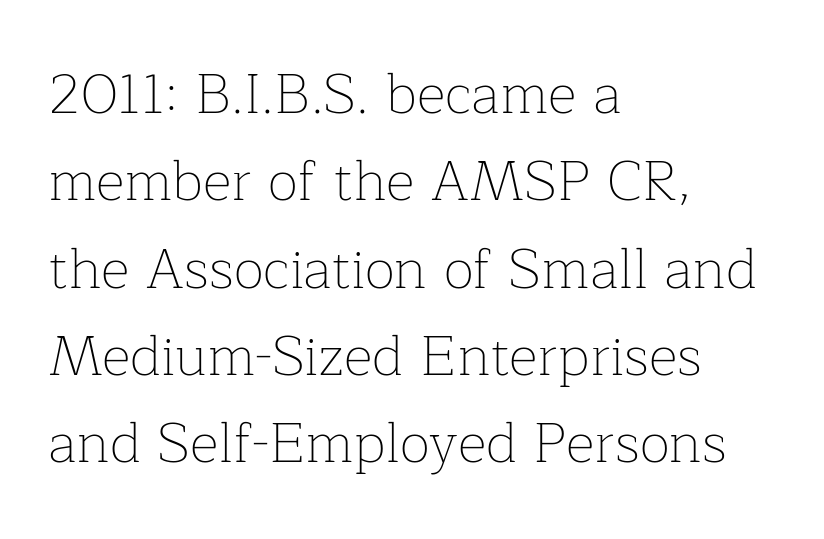
The image shows 56 px thin serif type, upright; set left-aligned, normal line spacing (1.56x), normal letter spacing, not underlined; low stroke contrast and a medium x-height.
